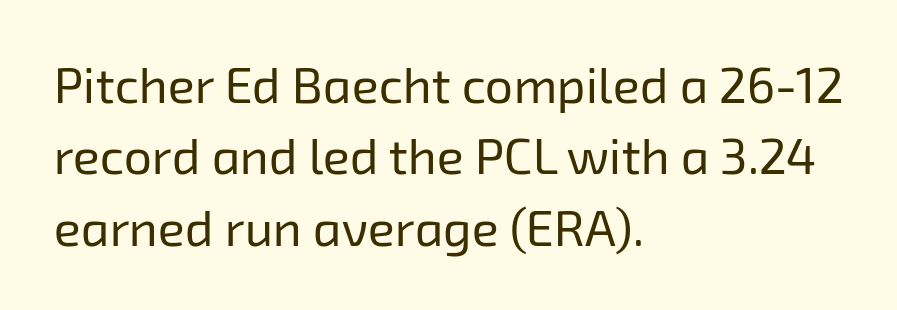
Q: Is the text bold? A: No.
Q: Is the typeface a serif or a sans-serif typeface? A: Sans-serif.
Q: Is the text underlined? A: No.
Q: How is the paragraph aligned? A: Left-aligned.
Q: Is the spacing between letters normal or unusually wide? A: Normal.
Q: Is the spacing between lines tight, normal or loose? A: Normal.
Q: Width (condensed, normal, or wide)? A: Normal.
Q: Stroke contrast? A: Low.
Q: x-height? A: Medium.
Q: Monospaced? A: No.
